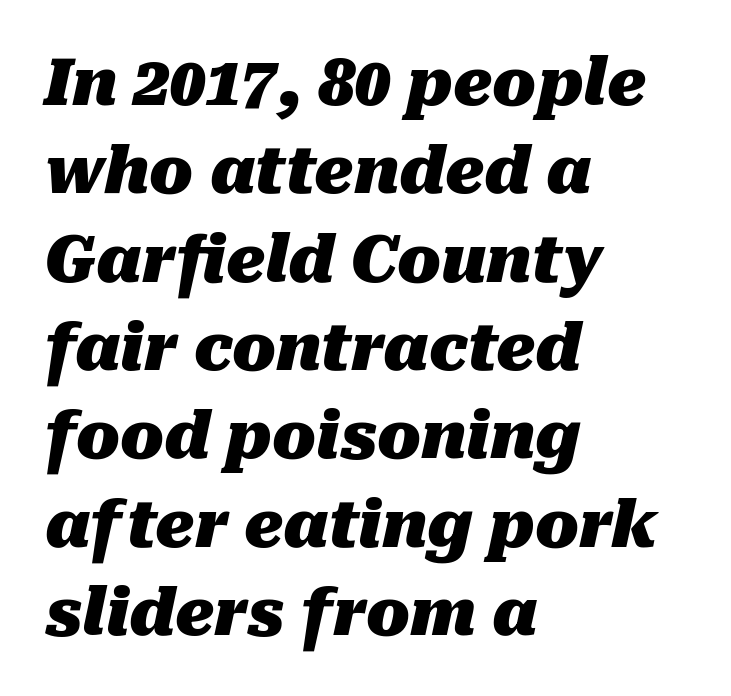
{"italic": "yes", "lean": "right", "slant_degrees": 10, "bold": "yes", "weight": "heavy", "width": "normal", "stroke_contrast": "medium", "x_height": "medium", "monospaced": "no", "underline": "no", "align": "left", "line_spacing": "normal", "line_spacing_ratio": 1.38, "letter_spacing": "normal", "letter_spacing_em": 0.0, "glyph_px": 64}
